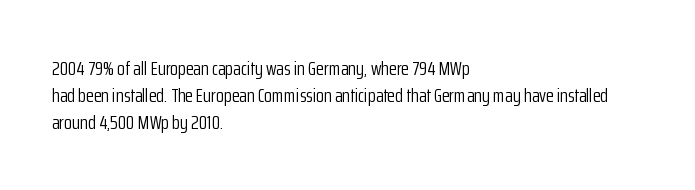
{"italic": "no", "bold": "no", "underline": "no", "align": "left", "line_spacing": "normal", "line_spacing_ratio": 1.34, "letter_spacing": "normal", "letter_spacing_em": 0.0, "glyph_px": 20}
